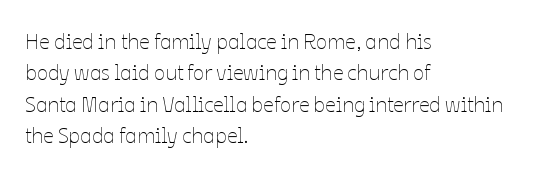
{"italic": "no", "bold": "no", "underline": "no", "align": "left", "line_spacing": "normal", "line_spacing_ratio": 1.5, "letter_spacing": "normal", "letter_spacing_em": 0.0, "glyph_px": 21}
